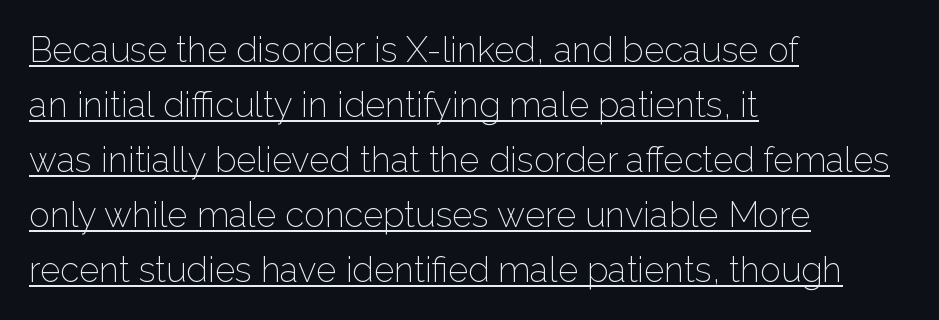
The image shows 35 px light sans-serif type, upright; set left-aligned, normal line spacing (1.57x), normal letter spacing, underlined; low stroke contrast and a medium x-height.
